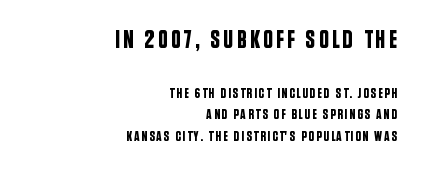
Bare-footed words on every line. You can tell it's not italic because the verticals are truly vertical. These two chunks differ in scale, with the top chunk taking the larger measure. Normally led — the rows are evenly, conventionally spaced. Visually the block forms a straight wall on the right and a jagged coastline on the left.
